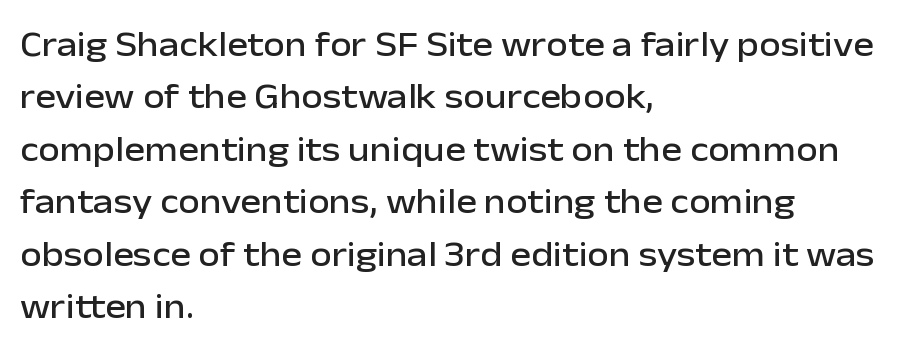
Q: Is the text italic (slanted)? A: No, it is upright.
Q: Is the typeface a serif or a sans-serif typeface? A: Sans-serif.
Q: Is the text underlined? A: No.
Q: How is the paragraph aligned? A: Left-aligned.
Q: Is the spacing between letters normal or unusually wide? A: Normal.
Q: Is the spacing between lines tight, normal or loose? A: Normal.
Q: Width (condensed, normal, or wide)? A: Normal.
Q: Stroke contrast? A: Low.
Q: x-height? A: Medium.
Q: Monospaced? A: No.
